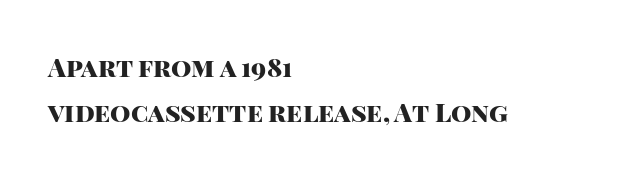
The image shows 26 px bold type, upright; set left-aligned, line spacing 1.75x, normal letter spacing, not underlined.
